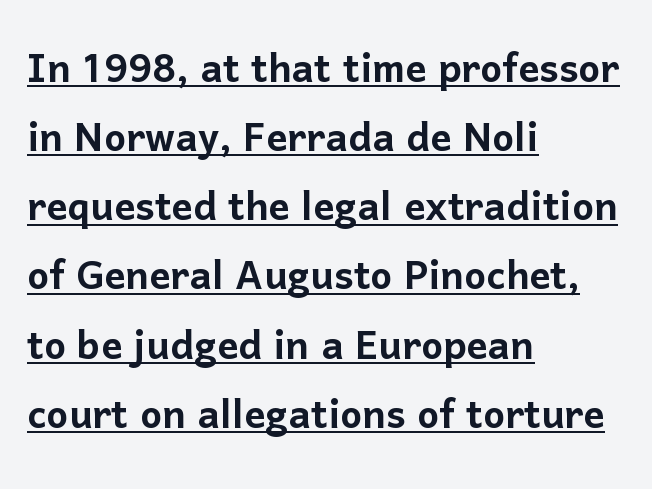
{"serif": "no", "italic": "no", "width": "normal", "stroke_contrast": "low", "x_height": "medium", "monospaced": "no", "underline": "yes", "align": "left", "line_spacing": "normal", "line_spacing_ratio": 1.33, "letter_spacing": "normal", "letter_spacing_em": 0.0, "glyph_px": 52}
